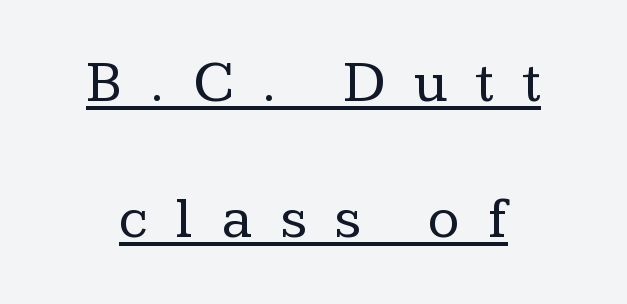
The image shows 59 px regular-weight serif type, upright; set loose line spacing (2.31x), unusually wide letter spacing (+0.47 em), underlined; low stroke contrast and a medium x-height.
